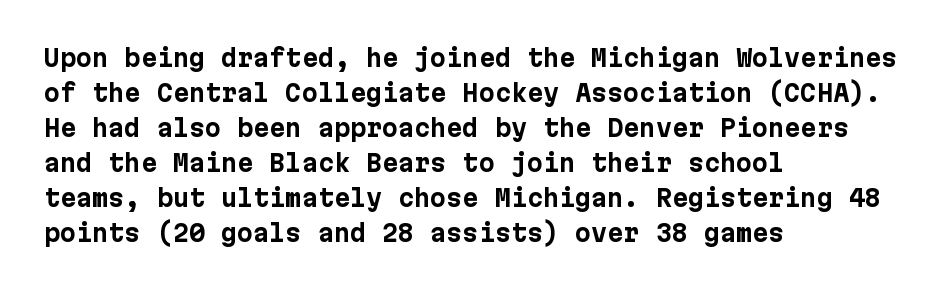
A normal amount of white space separates one row of letters from the next. The lines in this sample share a left origin and differ only in where they stop. Characters follow at the spacing the type designer built in. In terms of weight, the rendering is a true, heavy bold.
